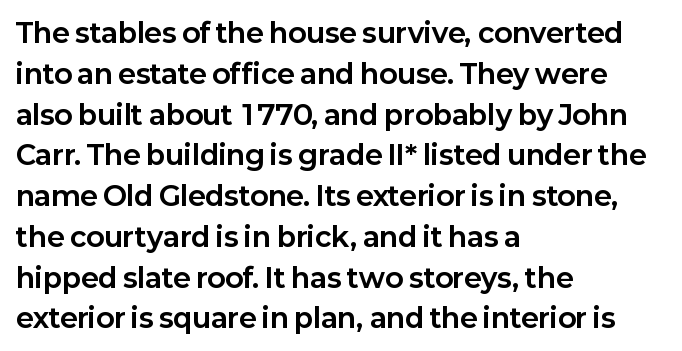
The image shows 27 px bold type, upright; set left-aligned, normal line spacing (1.51x), normal letter spacing, not underlined.
